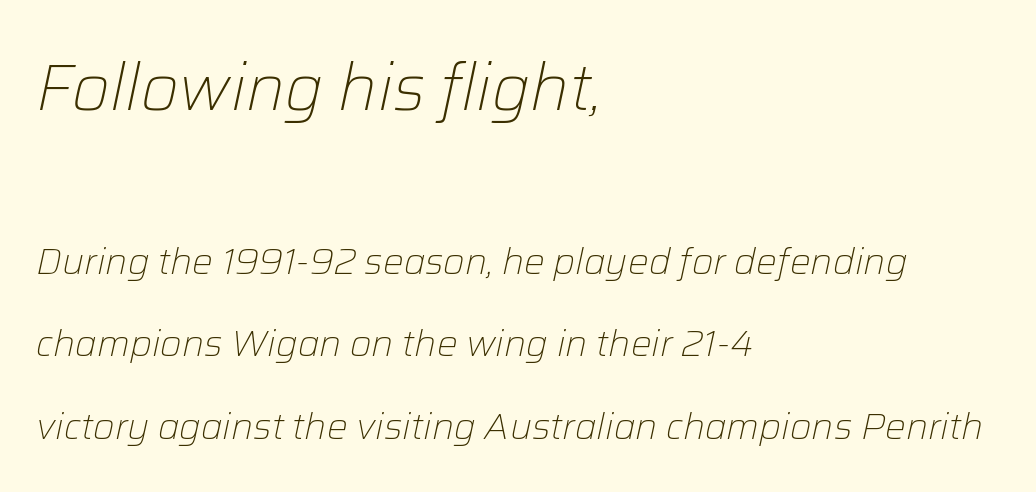
Yep, that's italic — everything's leaning. Does extra space separate the letters? No, they use regular spacing. A quiet, ordinary-to-light weight characterises the typeface. Quick note: interline space is abundant. The glyphs are unaccompanied by any horizontal stroke below them. Look at the glyph heights: the upper group is clearly the bigger setting.
